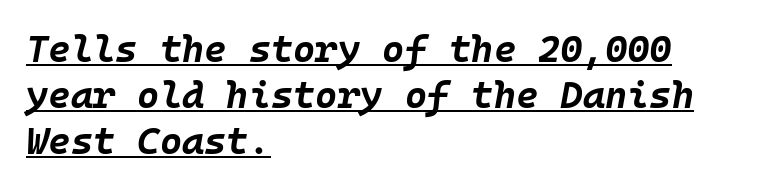
The image shows 38 px bold type, italic (leaning right), monospaced; set left-aligned, line spacing 1.21x, normal letter spacing, underlined; low stroke contrast and a large x-height.
